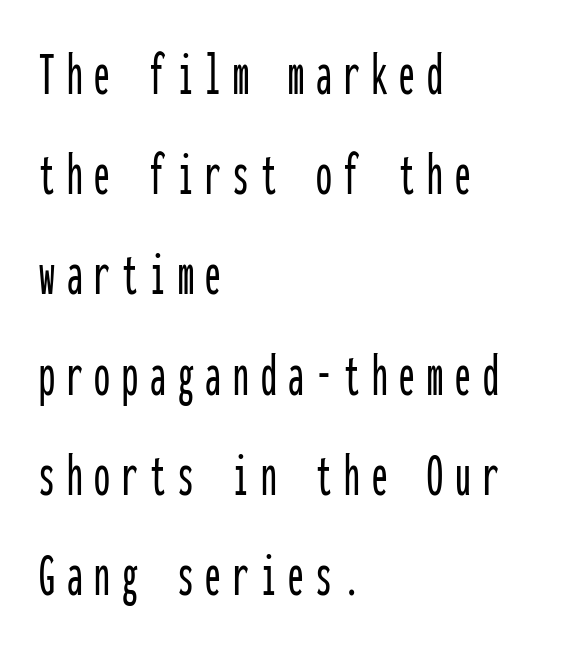
Nope, not italic — everything's standing straight. Decoration check: the copy has no underline. Note: no serifs on the glyphs. Every character here occupies the same horizontal width, giving the sample a typewriter-like rhythm.
